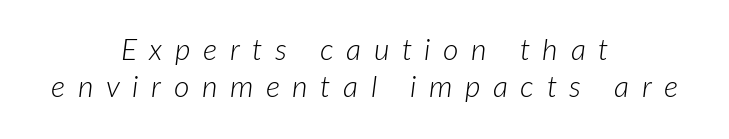
The image shows 30 px light type, italic (leaning right); set centered, line spacing 1.24x, unusually wide letter spacing (+0.42 em), not underlined; low stroke contrast and a medium x-height.
